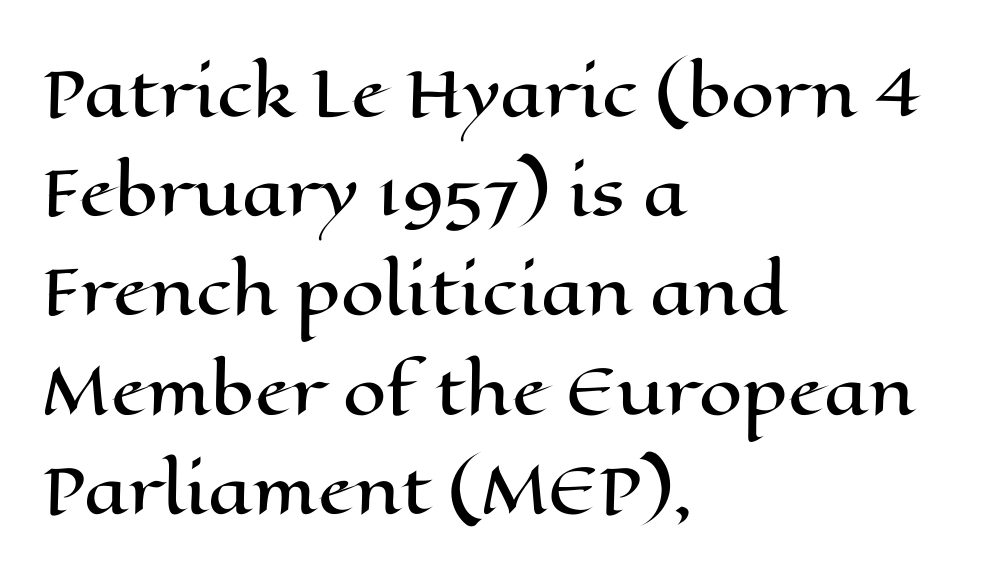
{"italic": "no", "width": "wide", "stroke_contrast": "high", "x_height": "medium", "monospaced": "no", "underline": "no", "align": "left", "line_spacing": "normal", "line_spacing_ratio": 1.6, "letter_spacing": "normal", "letter_spacing_em": 0.0, "glyph_px": 62}
